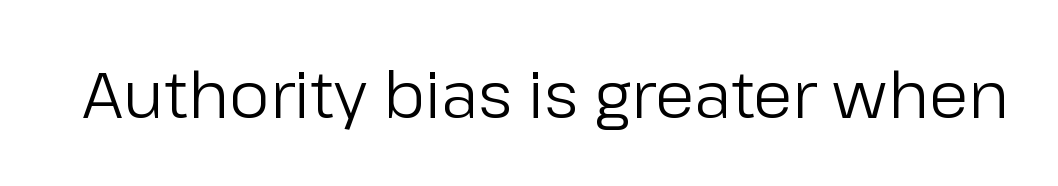
Q: Is the text bold? A: No.
Q: Is the text italic (slanted)? A: No, it is upright.
Q: Is the typeface a serif or a sans-serif typeface? A: Sans-serif.
Q: Is the text underlined? A: No.
Q: Is the spacing between letters normal or unusually wide? A: Normal.
Q: Width (condensed, normal, or wide)? A: Normal.
Q: Stroke contrast? A: Low.
Q: x-height? A: Medium.
Q: Monospaced? A: No.
